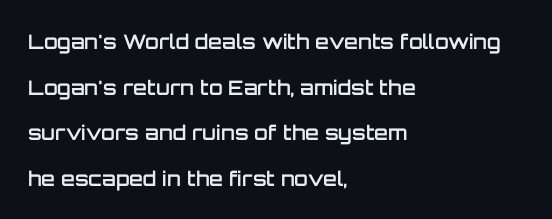
Q: Is the text bold? A: Semi-bold.
Q: Is the text italic (slanted)? A: No, it is upright.
Q: Is the text underlined? A: No.
Q: How is the paragraph aligned? A: Left-aligned.
Q: Is the spacing between letters normal or unusually wide? A: Normal.
Q: Is the spacing between lines tight, normal or loose? A: Loose.
